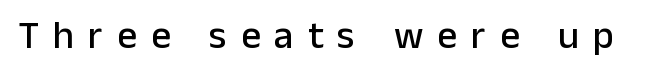
The image shows 39 px sans-serif type, upright; set unusually wide letter spacing (+0.36 em), not underlined; low stroke contrast and a medium x-height.
